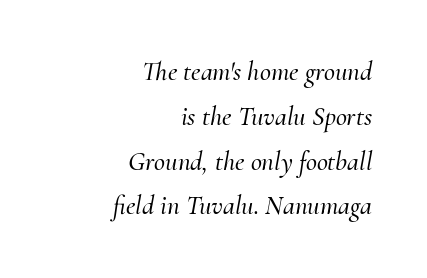
Q: Is the text italic (slanted)? A: Yes, it leans right by about 10 degrees.
Q: Is the text underlined? A: No.
Q: How is the paragraph aligned? A: Right-aligned.
Q: Is the spacing between letters normal or unusually wide? A: Normal.
Q: Is the spacing between lines tight, normal or loose? A: Normal.
